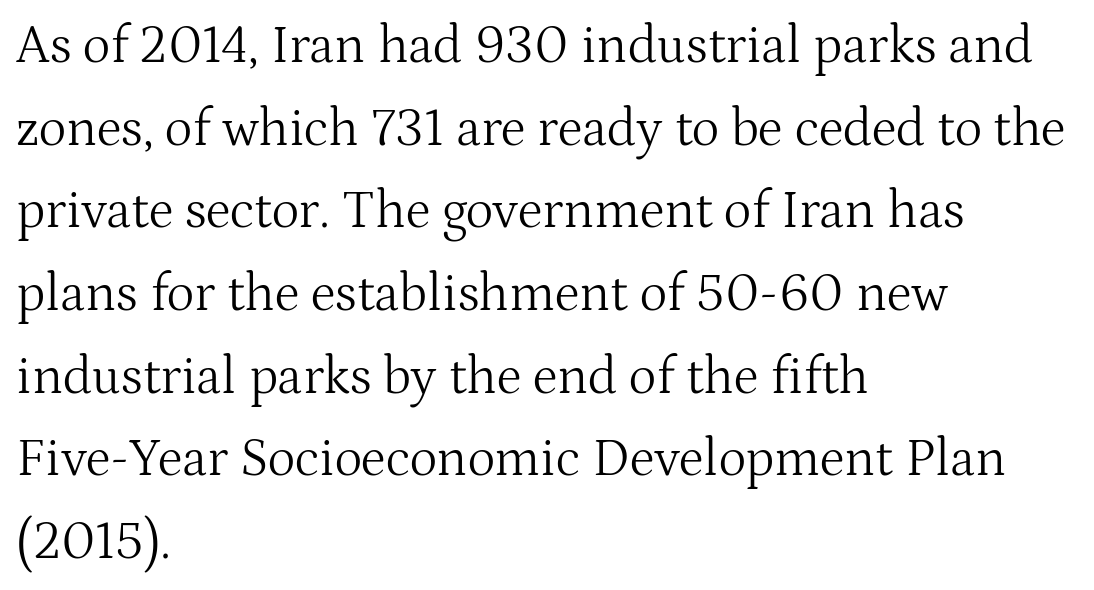
Just letters on the line, the space beneath them empty. A serif font was chosen for this passage. The typeface has the unassuming heft of standard copy or less. The gaps between neighbouring characters are ordinary and unremarkable. A typesetter would call this proportional, since set widths differ per character.
